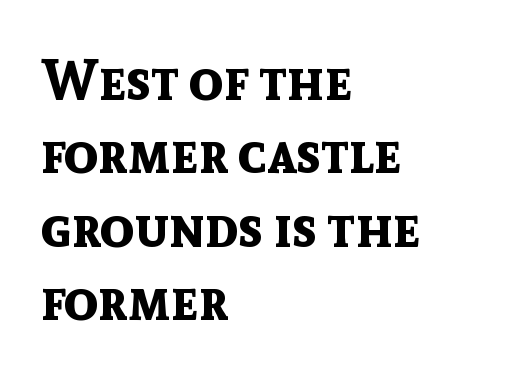
Q: Is the text bold? A: Yes.
Q: Is the text italic (slanted)? A: No, it is upright.
Q: Is the typeface a serif or a sans-serif typeface? A: Sans-serif.
Q: Is the text underlined? A: No.
Q: How is the paragraph aligned? A: Left-aligned.
Q: Is the spacing between letters normal or unusually wide? A: Normal.
Q: Is the spacing between lines tight, normal or loose? A: Normal.
Q: Width (condensed, normal, or wide)? A: Normal.
Q: x-height? A: Medium.
Q: Monospaced? A: No.
